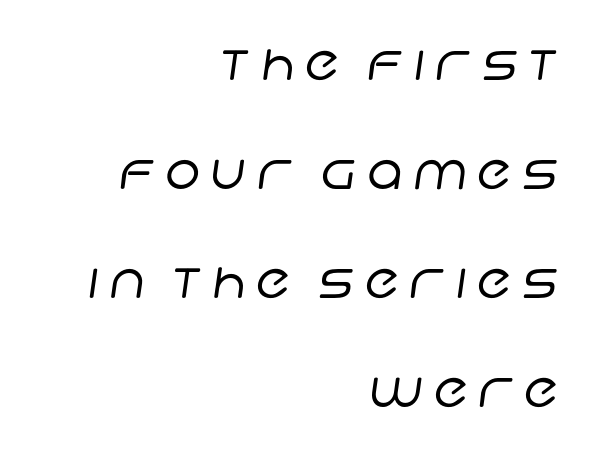
The space between consecutive lines is lavish. Each line ends at the same right margin while the left side varies. Has an underline been added? It has not. Is this a fixed-width face? No — the glyphs have proportional, varying widths.
